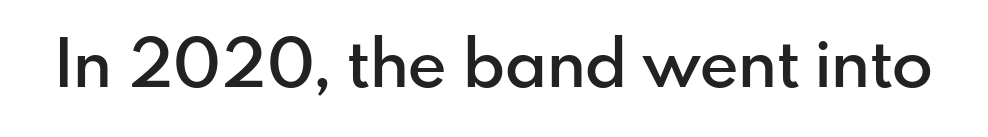
Q: Is the text bold? A: Semi-bold.
Q: Is the text italic (slanted)? A: No, it is upright.
Q: Is the typeface a serif or a sans-serif typeface? A: Sans-serif.
Q: Is the text underlined? A: No.
Q: Is the spacing between letters normal or unusually wide? A: Normal.
Q: Width (condensed, normal, or wide)? A: Normal.
Q: Stroke contrast? A: Low.
Q: x-height? A: Small.
Q: Monospaced? A: No.
